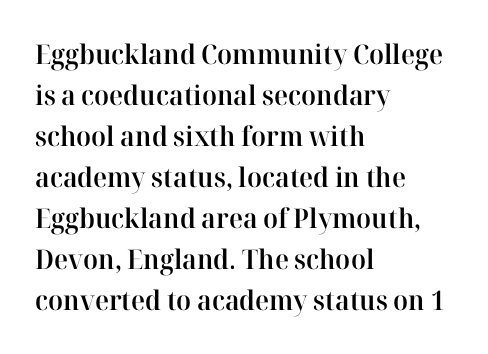
Does extra space separate the letters? No, they use regular spacing. Line spacing here is normal. Visually the block forms a straight wall on the left and a jagged coastline on the right. Unlike italic type, these characters show no tilt at all. The face used here is a semibold: visibly heavier than regular, lighter than bold. The foot of each line stays bare and open.
